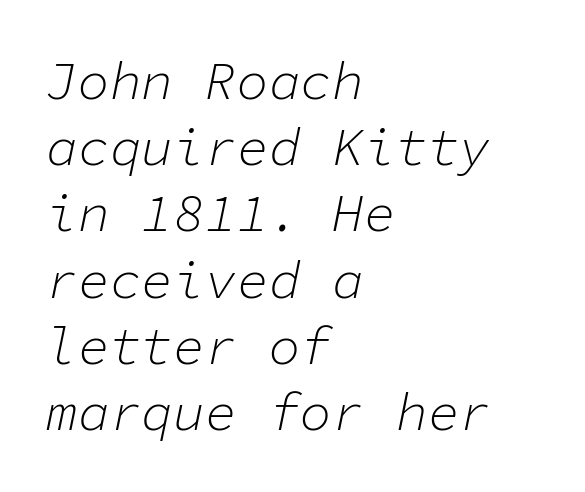
The rendering keeps characters at their native spacing. These lines are rendered in a fixed-pitch font. A classic flush-left, rag-right setting is used for this passage. Does the leading feel generous? No, just average. Style check: oblique.
